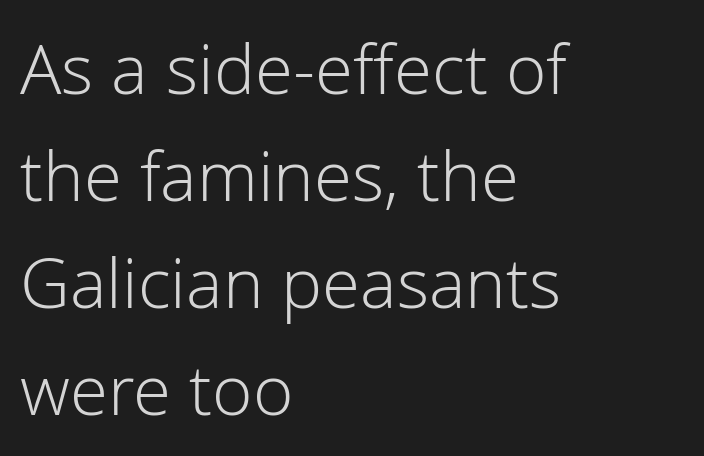
The image shows 69 px light sans-serif type, upright; set left-aligned, normal line spacing (1.55x), normal letter spacing, not underlined; low stroke contrast and a medium x-height.
